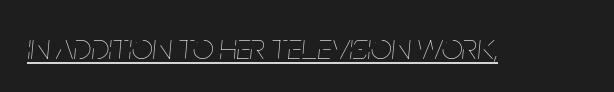
The letters advance in unequal steps, a hallmark of proportional type. Nothing unusual about the tracking: characters are spaced as the font intends. A rule runs beneath these lines of type. The font's italic variant was chosen for this text. Stems here are at most as thick as an everyday book face.
